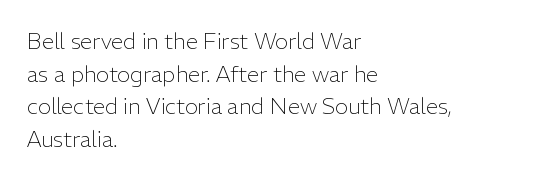
Rows of type keep a routine distance in the vertical direction. The space beneath each line is pristine and unruled. Which margin do the lines hug? The left one — the right edge is uneven. The letterforms sit shoulder to shoulder at normal distance.
